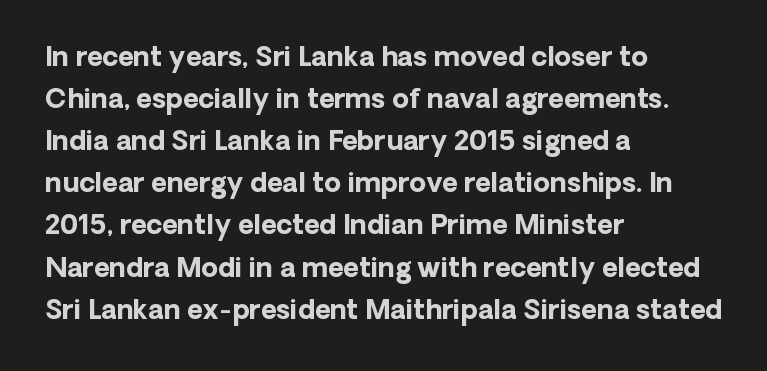
Nothing unusual about the tracking: characters are spaced as the font intends. Layout note: lines flush left. Does the lettering tilt? It doesn't — this is upright. The characters look thick and weighty, a clear bold. If you measured baseline to baseline, you'd find a middling distance. Underlining? Definitely not there.
